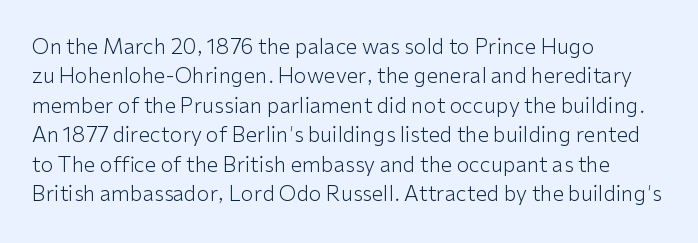
{"italic": "no", "bold": "no", "underline": "no", "align": "left", "line_spacing": "normal", "line_spacing_ratio": 1.4, "letter_spacing": "normal", "letter_spacing_em": 0.0, "glyph_px": 21}
